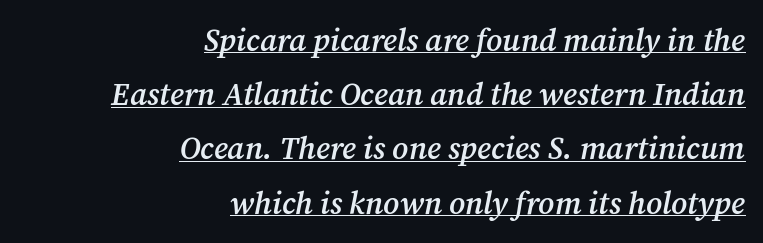
Q: Is the text bold? A: Semi-bold.
Q: Is the text italic (slanted)? A: Yes, it leans right by about 12 degrees.
Q: Is the typeface a serif or a sans-serif typeface? A: Serif.
Q: Is the text underlined? A: Yes.
Q: How is the paragraph aligned? A: Right-aligned.
Q: Is the spacing between letters normal or unusually wide? A: Normal.
Q: Width (condensed, normal, or wide)? A: Normal.
Q: Stroke contrast? A: Medium.
Q: x-height? A: Medium.
Q: Monospaced? A: No.
